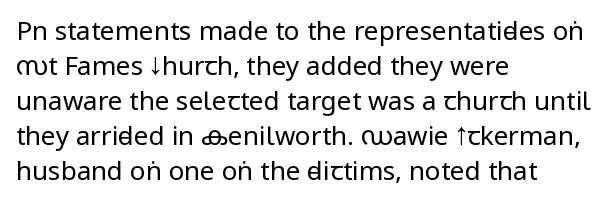
{"italic": "no", "bold": "no", "underline": "no", "align": "left", "line_spacing": "normal", "line_spacing_ratio": 1.35, "letter_spacing": "normal", "letter_spacing_em": 0.0, "glyph_px": 26}
